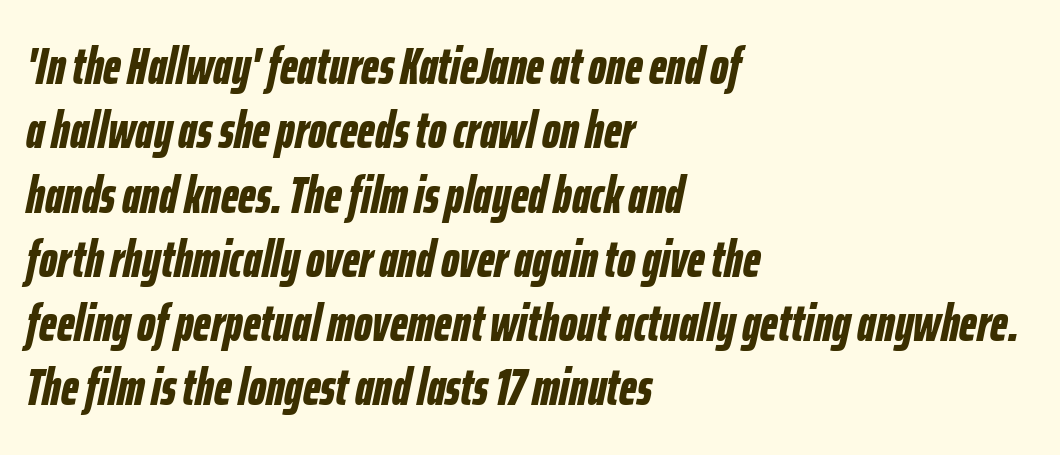
{"italic": "yes", "lean": "right", "slant_degrees": 12, "bold": "yes", "weight": "bold", "width": "condensed", "stroke_contrast": "low", "x_height": "medium", "monospaced": "no", "underline": "no", "align": "left", "line_spacing": "normal", "line_spacing_ratio": 1.26, "letter_spacing": "normal", "letter_spacing_em": 0.0, "glyph_px": 51}
